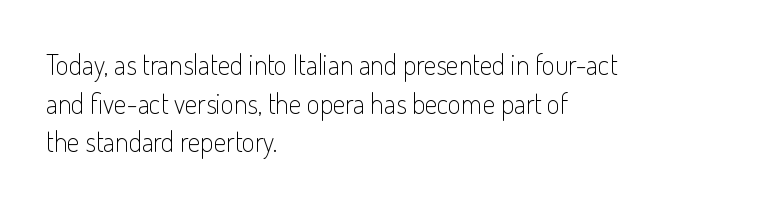
{"serif": "no", "italic": "no", "bold": "no", "weight": "light", "width": "condensed", "stroke_contrast": "low", "x_height": "small", "monospaced": "no", "underline": "no", "align": "left", "line_spacing": "normal", "line_spacing_ratio": 1.38, "letter_spacing": "normal", "letter_spacing_em": 0.0, "glyph_px": 28}
